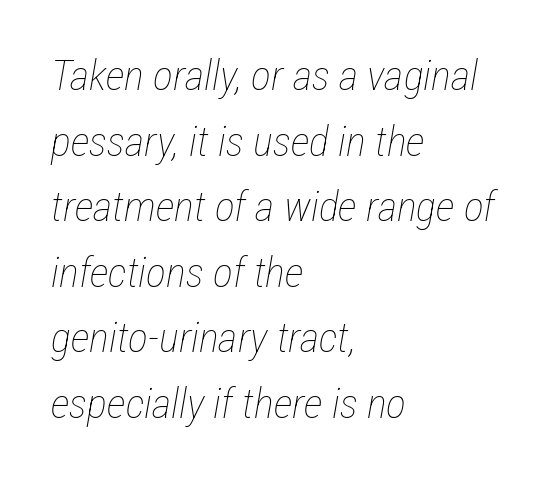
The image shows 42 px thin, condensed type, italic (leaning right); set left-aligned, normal line spacing (1.56x), normal letter spacing, not underlined; low stroke contrast and a medium x-height.
